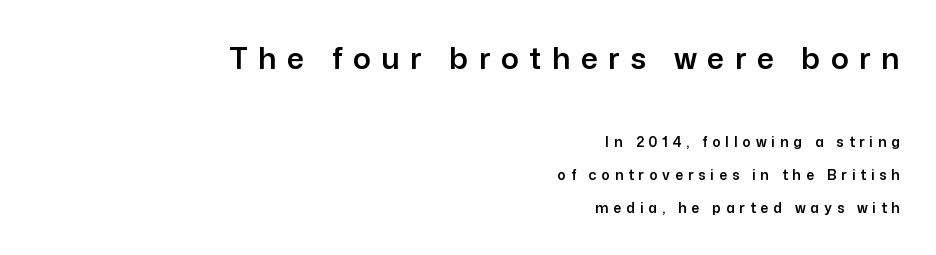
The image shows 30 px sans-serif type, upright; set right-aligned, loose line spacing (2.37x), unusually wide letter spacing (+0.35 em), not underlined; the first (top) block is 2.14x larger; low stroke contrast and a medium x-height.
